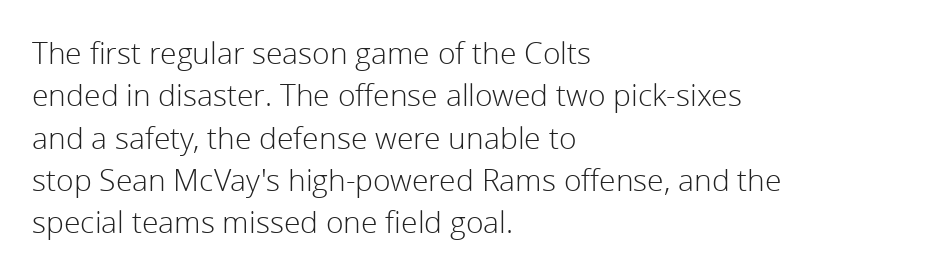
No italicization has been applied; the sample stays upright. Weight: not bold — regular or lighter. Varying glyph widths throughout — classic text-font behaviour. Each word holds together tightly as a unit, with standard inter-letter gaps. A classic flush-left, rag-right setting is used for this passage. The glyphs are unaccompanied by any horizontal stroke below them.
